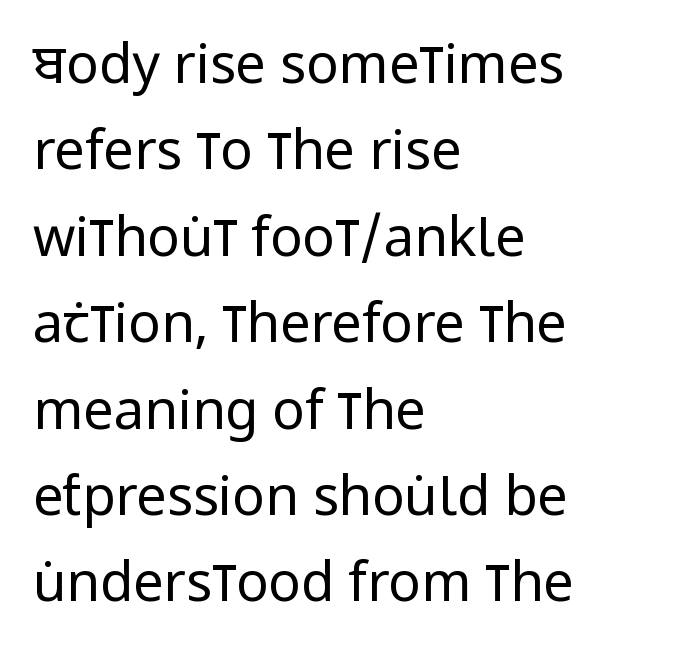
{"serif": "no", "italic": "no", "bold": "no", "weight": "regular", "width": "condensed", "stroke_contrast": "low", "x_height": "large", "monospaced": "no", "underline": "no", "align": "left", "line_spacing": "normal", "line_spacing_ratio": 1.6, "letter_spacing": "normal", "letter_spacing_em": 0.0, "glyph_px": 54}
